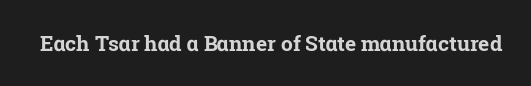
The letterforms sit shoulder to shoulder at normal distance. These lines were composed using upright roman letters. Check the space under the baseline: it is left empty. The sample has been set heavy, in full bold.
